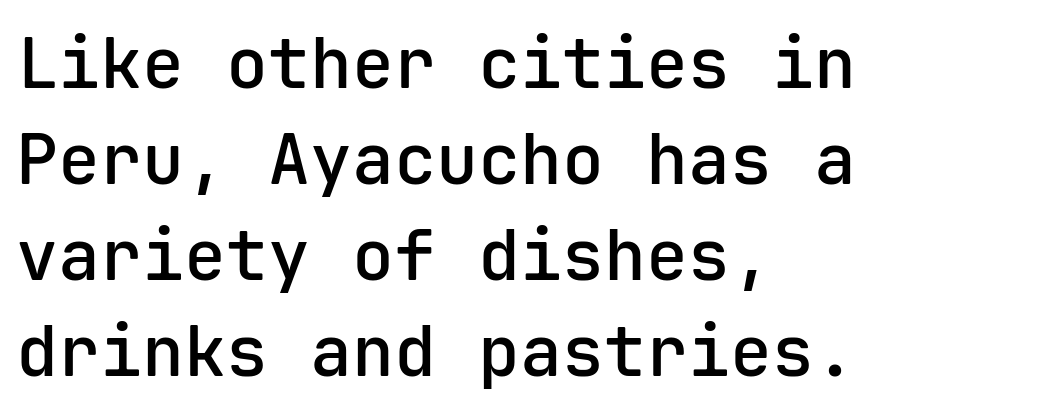
Is there much room between lines? A standard amount, neither cramped nor airy. Italic? Not at all — the glyphs are vertical. Fixed-width glyphs throughout — classic coding-font behaviour. Words appear dense and cohesive because spacing is normal. Moderately thickened strokes mark this as semibold type.
